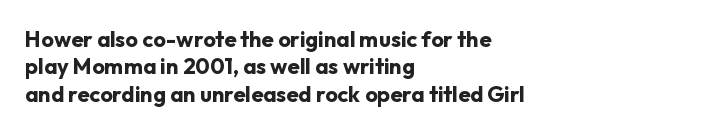
{"italic": "no", "bold": "yes", "underline": "no", "align": "left", "line_spacing": "normal", "line_spacing_ratio": 1.25, "letter_spacing": "normal", "letter_spacing_em": 0.0, "glyph_px": 22}
